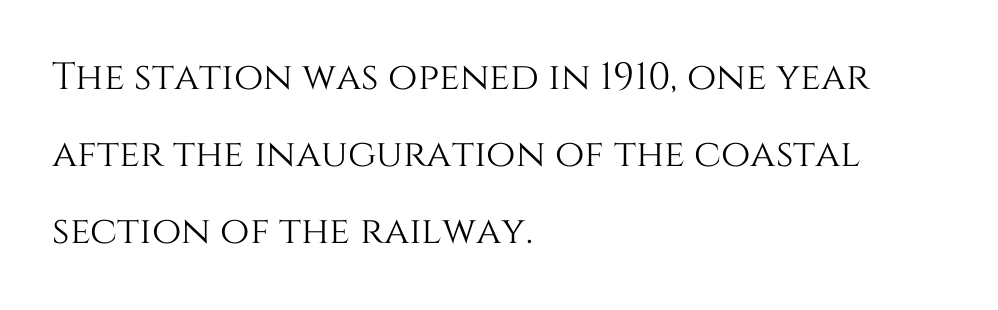
{"italic": "no", "width": "normal", "stroke_contrast": "medium", "x_height": "large", "monospaced": "no", "underline": "no", "align": "left", "line_spacing": "loose", "line_spacing_ratio": 2.02, "letter_spacing": "normal", "letter_spacing_em": 0.0, "glyph_px": 38}
